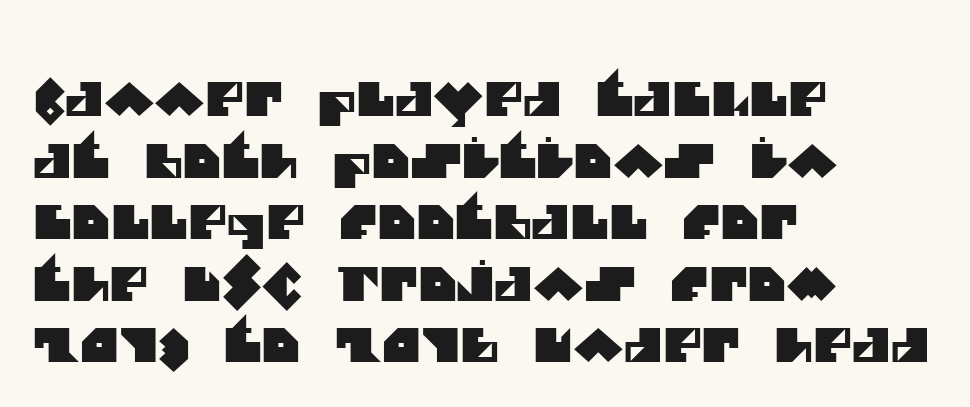
Q: Is the typeface a serif or a sans-serif typeface? A: Sans-serif.
Q: Is the text underlined? A: No.
Q: How is the paragraph aligned? A: Left-aligned.
Q: Is the spacing between letters normal or unusually wide? A: Normal.
Q: Is the spacing between lines tight, normal or loose? A: Normal.
Q: Width (condensed, normal, or wide)? A: Normal.
Q: Stroke contrast? A: Medium.
Q: x-height? A: Large.
Q: Monospaced? A: No.
